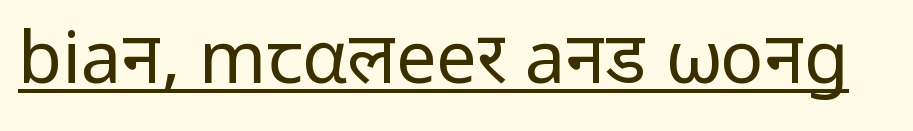
Character widths vary here, with narrow letters taking less room than wide ones. Inter-character spacing is left at the font's built-in metrics. Ascenders rise straight up at ninety degrees. A typesetter would label this face a sans.
